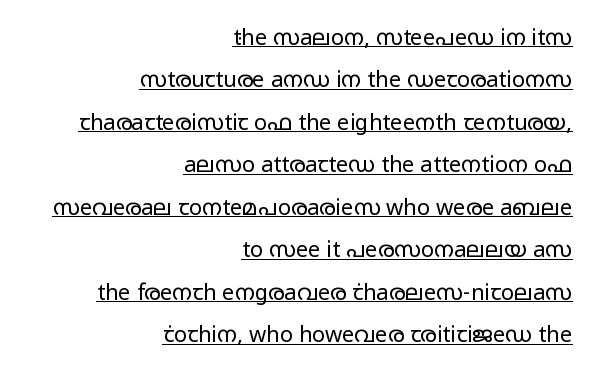
The image shows 22 px text type, upright; set right-aligned, loose line spacing (1.93x), normal letter spacing, underlined.
